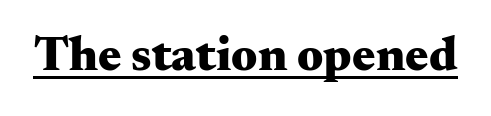
Q: Is the text bold? A: Yes.
Q: Is the text italic (slanted)? A: No, it is upright.
Q: Is the typeface a serif or a sans-serif typeface? A: Serif.
Q: Is the text underlined? A: Yes.
Q: Is the spacing between letters normal or unusually wide? A: Normal.
Q: Width (condensed, normal, or wide)? A: Wide.
Q: Stroke contrast? A: Medium.
Q: x-height? A: Small.
Q: Monospaced? A: No.
